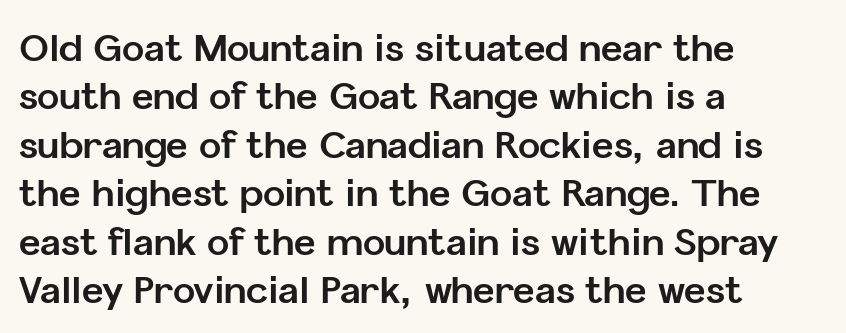
Check under the words: just untouched page. There is no visible air inserted between adjacent glyphs. Note the varied advance widths — an 'i' is clearly narrower than an 'm'. What kind of face is this? One without serifs — a sans.
